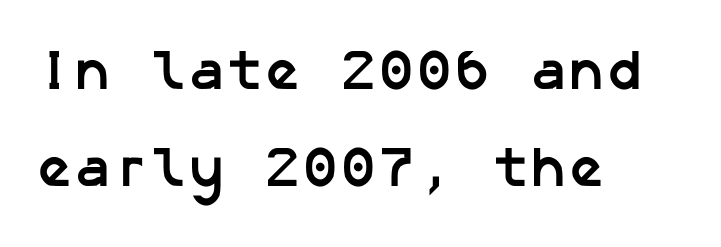
The image shows 57 px semibold sans-serif type; set left-aligned, line spacing 1.71x, normal letter spacing, not underlined; low stroke contrast and a medium x-height.
